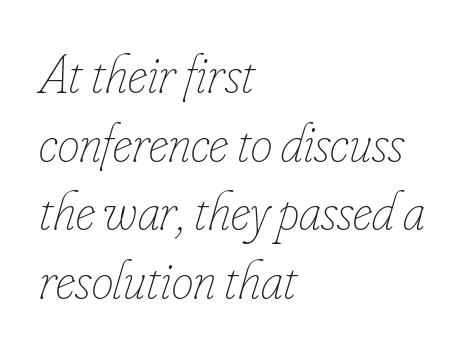
Q: Is the text bold? A: No.
Q: Is the text italic (slanted)? A: Yes, it leans right by about 16 degrees.
Q: Is the text underlined? A: No.
Q: How is the paragraph aligned? A: Left-aligned.
Q: Is the spacing between letters normal or unusually wide? A: Normal.
Q: Is the spacing between lines tight, normal or loose? A: Normal.
Q: Width (condensed, normal, or wide)? A: Condensed.
Q: Stroke contrast? A: Low.
Q: x-height? A: Small.
Q: Monospaced? A: No.
